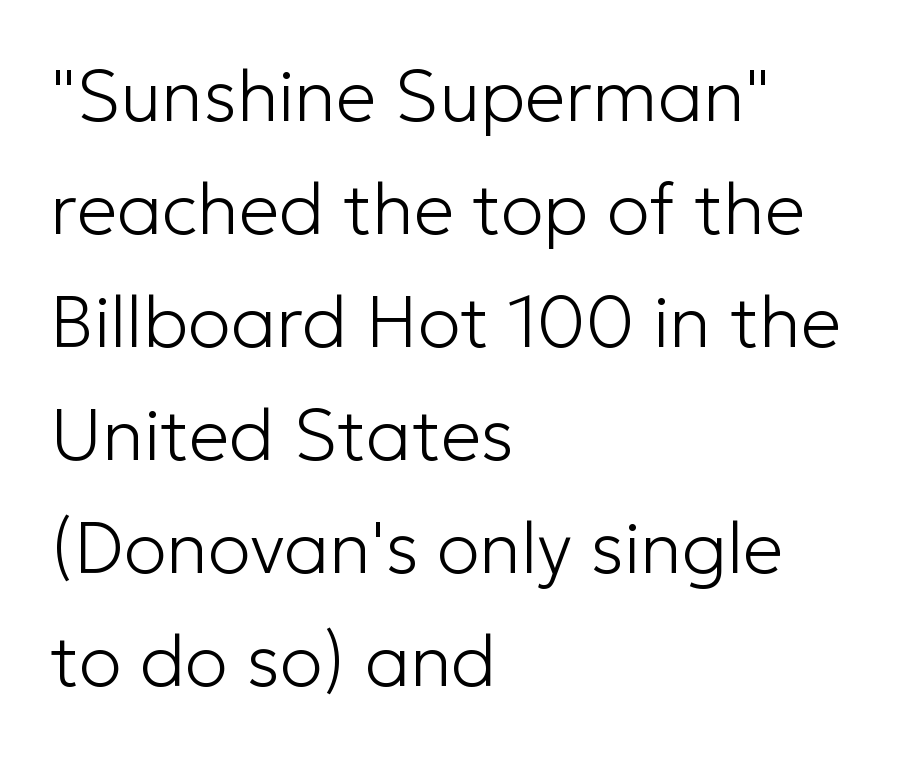
The image shows 72 px light sans-serif type, upright; set left-aligned, normal line spacing (1.57x), normal letter spacing, not underlined; low stroke contrast and a medium x-height.
